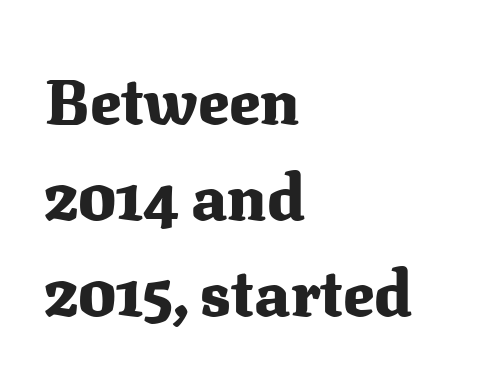
{"serif": "yes", "italic": "no", "bold": "yes", "weight": "heavy", "width": "normal", "stroke_contrast": "medium", "x_height": "medium", "monospaced": "no", "underline": "no", "align": "left", "line_spacing": "normal", "line_spacing_ratio": 1.5, "letter_spacing": "normal", "letter_spacing_em": 0.0, "glyph_px": 64}
